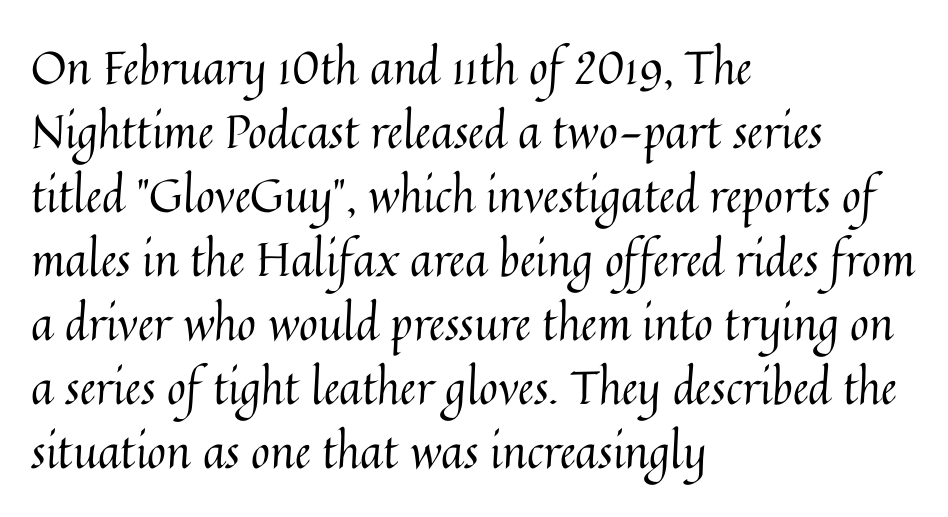
The strip under each line holds only bare page. The horizontal fit of the characters is conventional and even. Character widths vary here, with narrow letters taking less room than wide ones. The typesetting does not lean heavy: it is not bold. A typesetter would call this leading conventional body-copy spacing.
